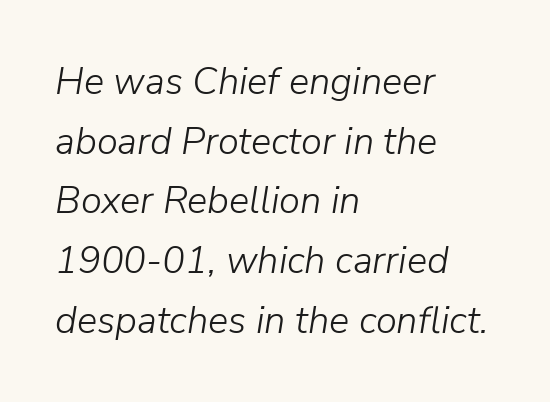
{"italic": "yes", "lean": "right", "slant_degrees": 9, "bold": "no", "weight": "light", "width": "normal", "stroke_contrast": "low", "x_height": "medium", "monospaced": "no", "underline": "no", "align": "left", "line_spacing": "normal", "line_spacing_ratio": 1.57, "letter_spacing": "normal", "letter_spacing_em": 0.0, "glyph_px": 38}
